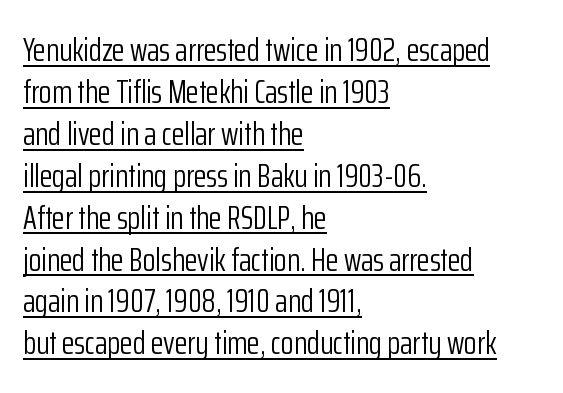
A normal amount of white space separates one row of letters from the next. This sample uses an upright cut, with every glyph sitting square on the baseline. Notice how the passage keeps a crisp vertical edge on the left only. Every word sits above its own underline.
